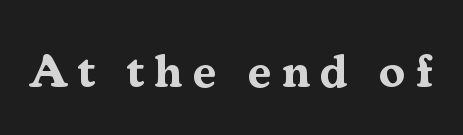
{"serif": "yes", "italic": "no", "bold": "yes", "weight": "bold", "width": "normal", "stroke_contrast": "medium", "x_height": "medium", "monospaced": "no", "underline": "no", "letter_spacing": "wide", "letter_spacing_em": 0.22, "glyph_px": 47}
